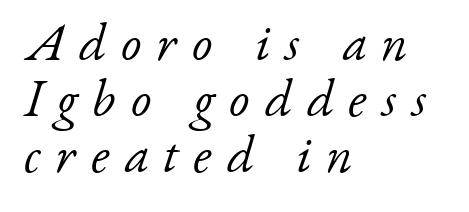
Q: Is the text bold? A: No.
Q: Is the text italic (slanted)? A: Yes, it leans right by about 17 degrees.
Q: Is the typeface a serif or a sans-serif typeface? A: Serif.
Q: Is the text underlined? A: No.
Q: How is the paragraph aligned? A: Left-aligned.
Q: Is the spacing between letters normal or unusually wide? A: Unusually wide.
Q: Is the spacing between lines tight, normal or loose? A: Tight.
Q: Width (condensed, normal, or wide)? A: Normal.
Q: Stroke contrast? A: Low.
Q: x-height? A: Small.
Q: Monospaced? A: No.
